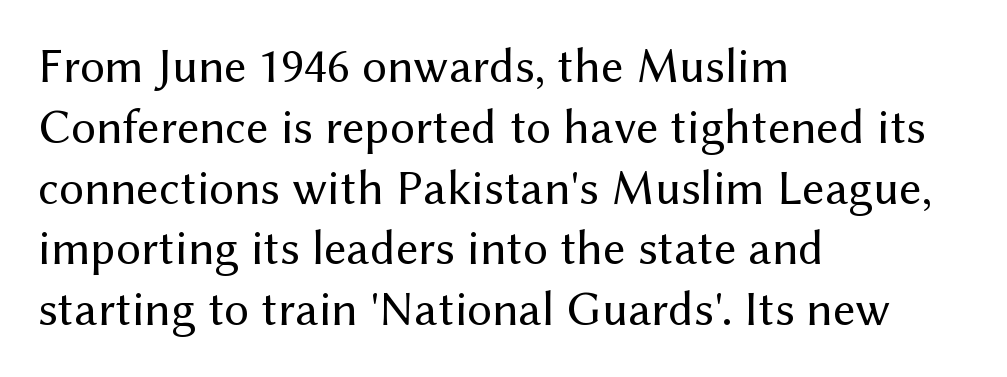
Q: Is the text bold? A: No.
Q: Is the text italic (slanted)? A: No, it is upright.
Q: Is the typeface a serif or a sans-serif typeface? A: Sans-serif.
Q: Is the text underlined? A: No.
Q: How is the paragraph aligned? A: Left-aligned.
Q: Is the spacing between letters normal or unusually wide? A: Normal.
Q: Width (condensed, normal, or wide)? A: Normal.
Q: Stroke contrast? A: Medium.
Q: x-height? A: Medium.
Q: Monospaced? A: No.
